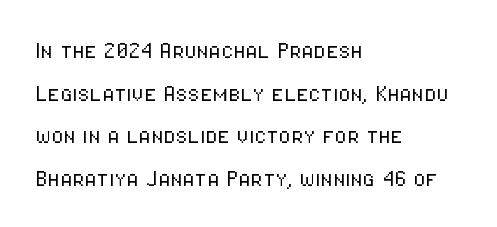
Q: Is the text bold? A: No.
Q: Is the text italic (slanted)? A: No, it is upright.
Q: Is the typeface a serif or a sans-serif typeface? A: Sans-serif.
Q: Is the text underlined? A: No.
Q: How is the paragraph aligned? A: Left-aligned.
Q: Is the spacing between letters normal or unusually wide? A: Normal.
Q: Is the spacing between lines tight, normal or loose? A: Normal.
Q: Width (condensed, normal, or wide)? A: Condensed.
Q: Stroke contrast? A: Low.
Q: x-height? A: Medium.
Q: Monospaced? A: No.
